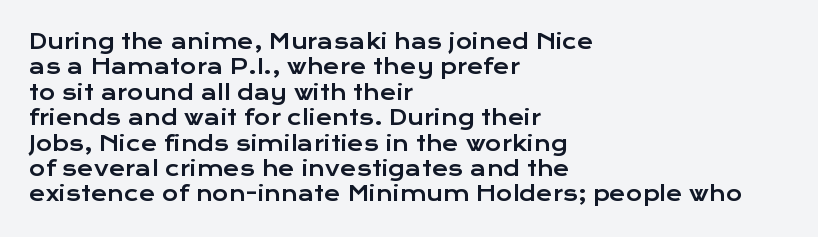
Layout note: lines flush left. The zone under the glyphs is completely vacant. The gaps between neighbouring characters are ordinary and unremarkable. Ascenders rise straight up at ninety degrees. Leading matches the norm, producing a regular column.
